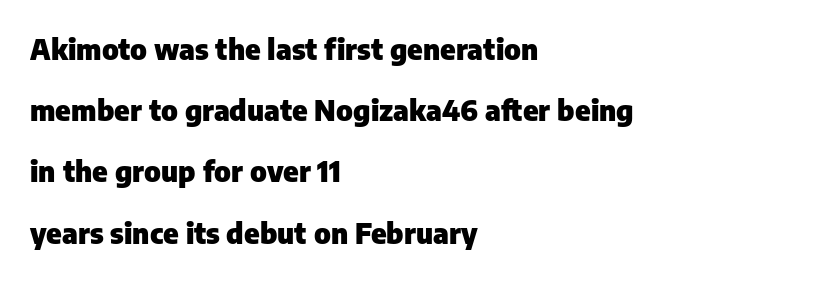
{"serif": "no", "italic": "no", "bold": "yes", "weight": "heavy", "width": "normal", "stroke_contrast": "low", "x_height": "medium", "monospaced": "no", "underline": "no", "align": "left", "line_spacing": "loose", "line_spacing_ratio": 2.11, "letter_spacing": "normal", "letter_spacing_em": 0.0, "glyph_px": 29}
